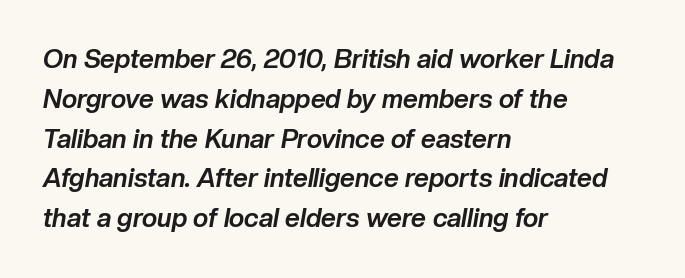
Q: Is the text bold? A: Yes.
Q: Is the text italic (slanted)? A: Yes, it leans right by about 10 degrees.
Q: Is the text underlined? A: No.
Q: How is the paragraph aligned? A: Left-aligned.
Q: Is the spacing between letters normal or unusually wide? A: Normal.
Q: Is the spacing between lines tight, normal or loose? A: Normal.
